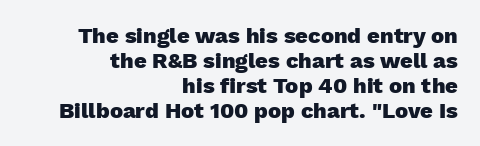
Q: Is the text bold? A: Yes.
Q: Is the text italic (slanted)? A: No, it is upright.
Q: Is the text underlined? A: No.
Q: How is the paragraph aligned? A: Right-aligned.
Q: Is the spacing between letters normal or unusually wide? A: Normal.
Q: Is the spacing between lines tight, normal or loose? A: Tight.
